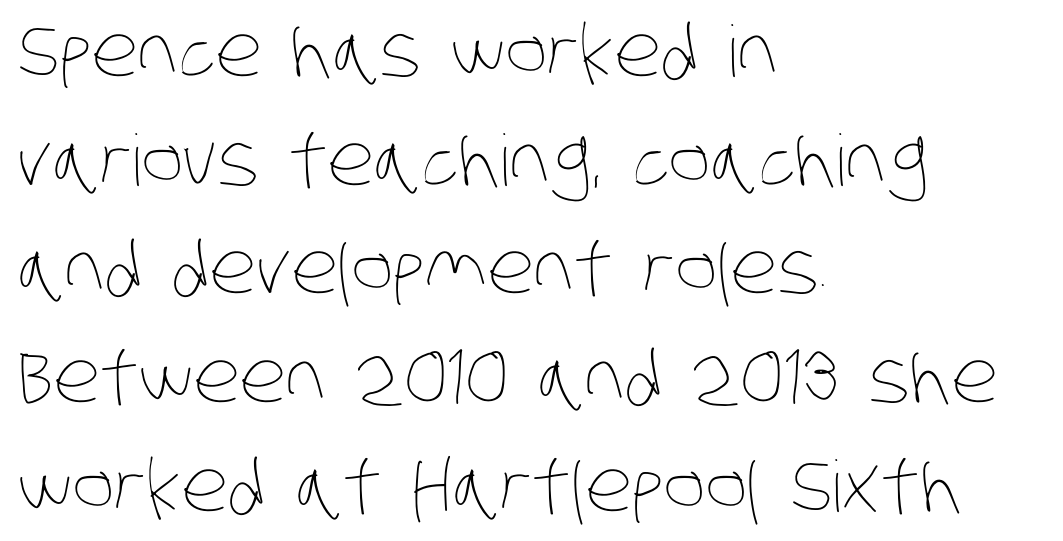
The image shows 71 px thin, condensed type; set left-aligned, normal line spacing (1.53x), normal letter spacing, not underlined; low stroke contrast and a large x-height.
